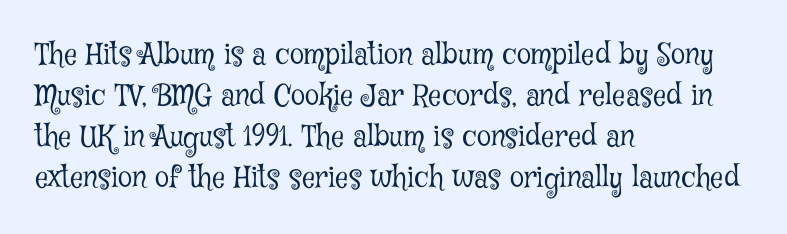
{"serif": "yes", "italic": "no", "bold": "no", "weight": "light", "width": "condensed", "stroke_contrast": "low", "x_height": "medium", "monospaced": "no", "underline": "no", "align": "left", "line_spacing": "normal", "line_spacing_ratio": 1.41, "letter_spacing": "normal", "letter_spacing_em": 0.0, "glyph_px": 29}
